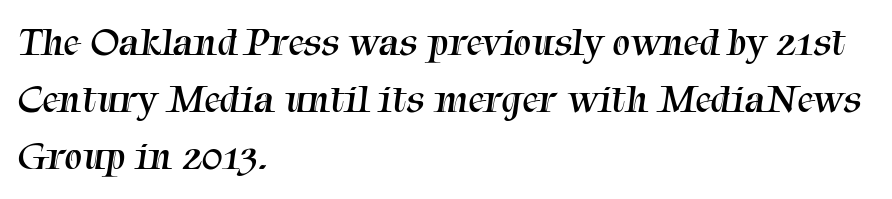
The space between consecutive lines is moderate. The face used here is proportionally spaced, like ordinary book or web type. What kind of face is this? One with serifs. Underlining? Definitely not there. Compared with a centered layout, this one pins lines to the left instead.
